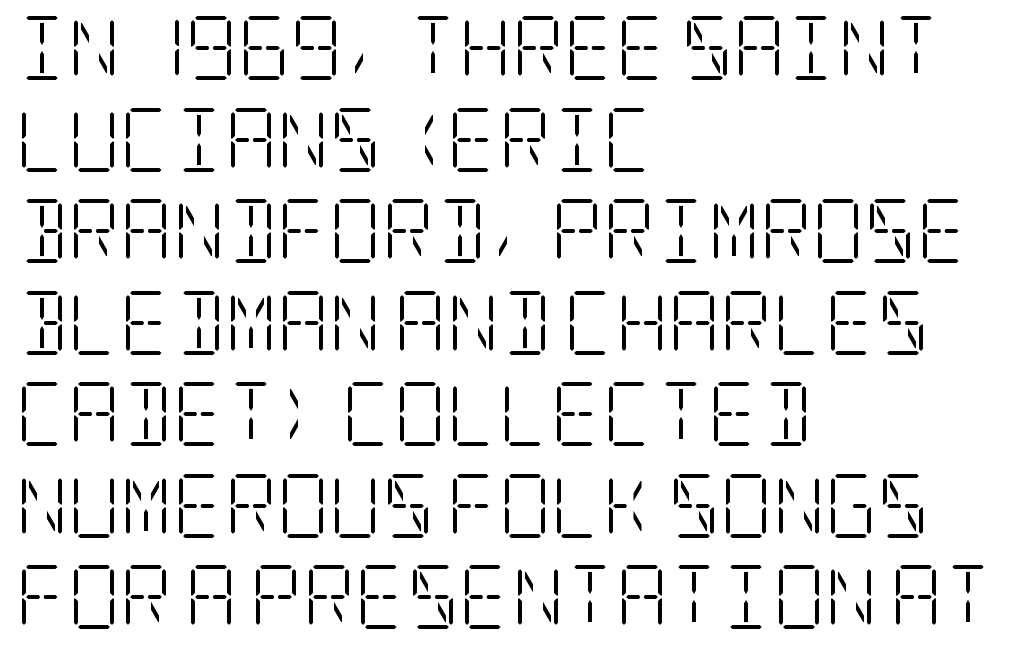
Posture: straight, roman, zero tilt. Regular leading. Is the type heavy? It reads as light-to-regular instead. The ragged edge is on the right, which tells us the setting is flush left. A serif font was chosen for this passage. Tracking value appears to be zero — textbook default spacing.
